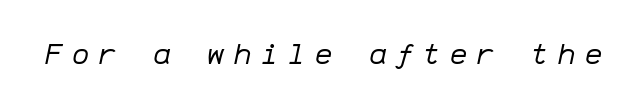
The gaps between neighbouring characters are conspicuously large. The letters march in equal steps, a hallmark of fixed-pitch type. Bold? No — there's no thickening of the strokes. The specimen omits any rule beneath the text block's lines. Is the type slanted? Yes — the strokes lean at a clear angle.
